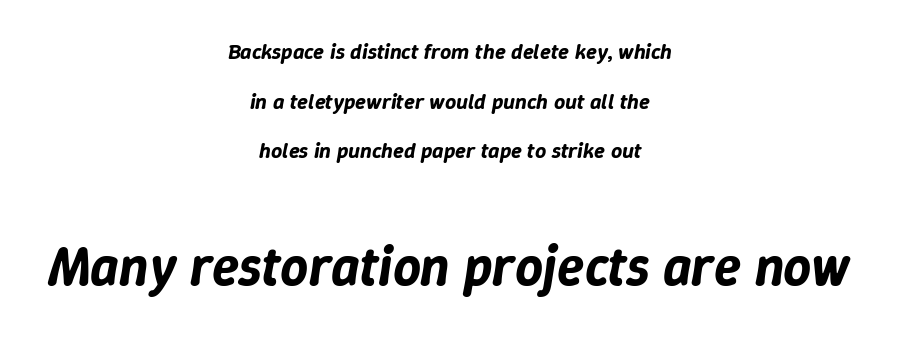
Q: Is the text italic (slanted)? A: Yes, it leans right by about 9 degrees.
Q: Is the text underlined? A: No.
Q: How is the paragraph aligned? A: Centered.
Q: Is the spacing between letters normal or unusually wide? A: Normal.
Q: Is the spacing between lines tight, normal or loose? A: Loose.
Q: Which block of text is set in a larger size, the first (top) or the second (bottom)? A: The second (bottom) one.
Q: Width (condensed, normal, or wide)? A: Normal.
Q: Stroke contrast? A: Low.
Q: x-height? A: Medium.
Q: Monospaced? A: No.
